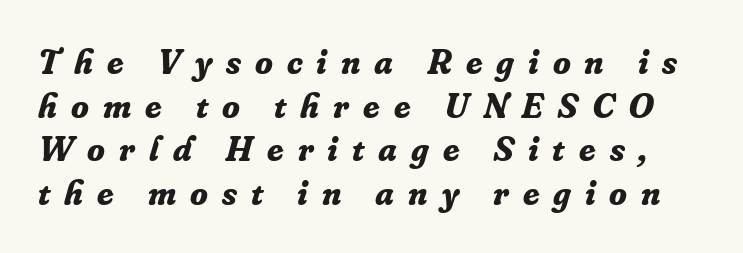
You can tell it's italic because the verticals aren't actually vertical. These lines are rendered in a variable-pitch font. The type family on display is of the serif kind. These lines carry a lot of weight — the face is fully bold.
